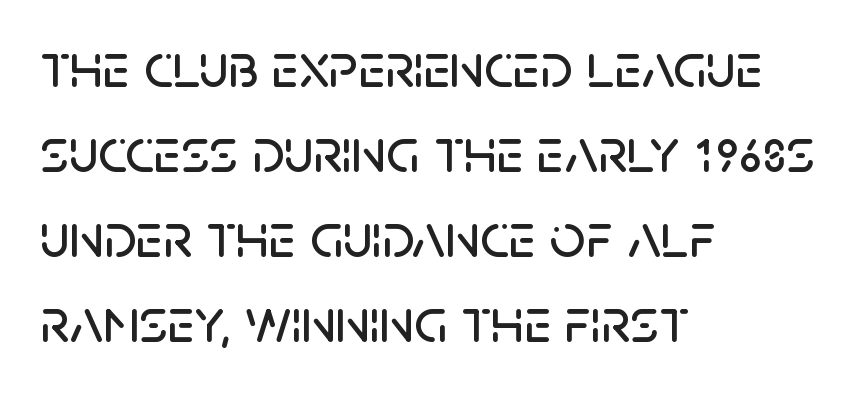
The image shows 63 px sans-serif type, upright; set left-aligned, normal line spacing (1.35x), normal letter spacing, not underlined; low stroke contrast and a large x-height.
